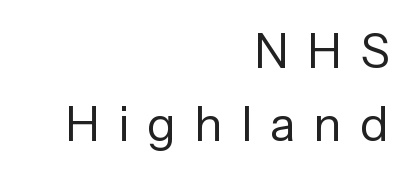
Students, observe: this is what conventionally led text looks like. A typesetter would label this face a sans. Honestly, there is no underline to notice here at all. Unlike italic type, these characters show no tilt at all. Is this a fixed-width face? No — the glyphs have proportional, varying widths. The letterforms stand isolated, each surrounded by extra space.
